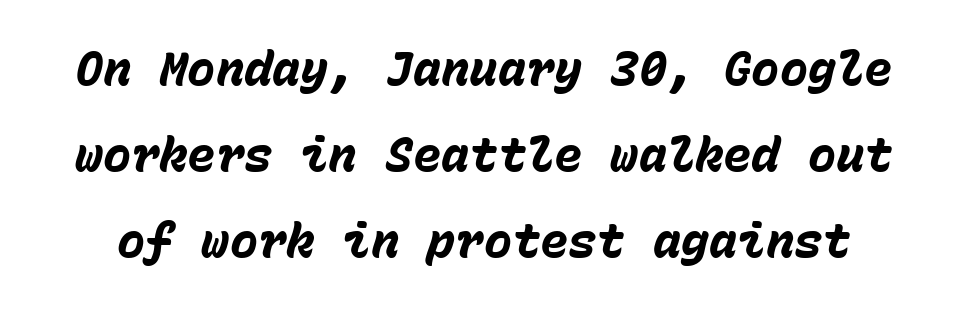
The image shows 47 px heavy type, italic (leaning right), monospaced; set line spacing 1.83x, normal letter spacing, not underlined; low stroke contrast and a medium x-height.
